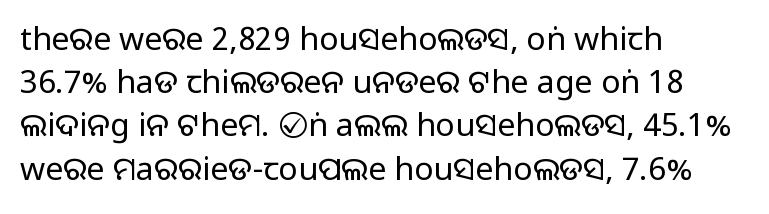
The image shows 32 px sans-serif type, upright; set left-aligned, normal line spacing (1.35x), normal letter spacing, not underlined; medium stroke contrast.
